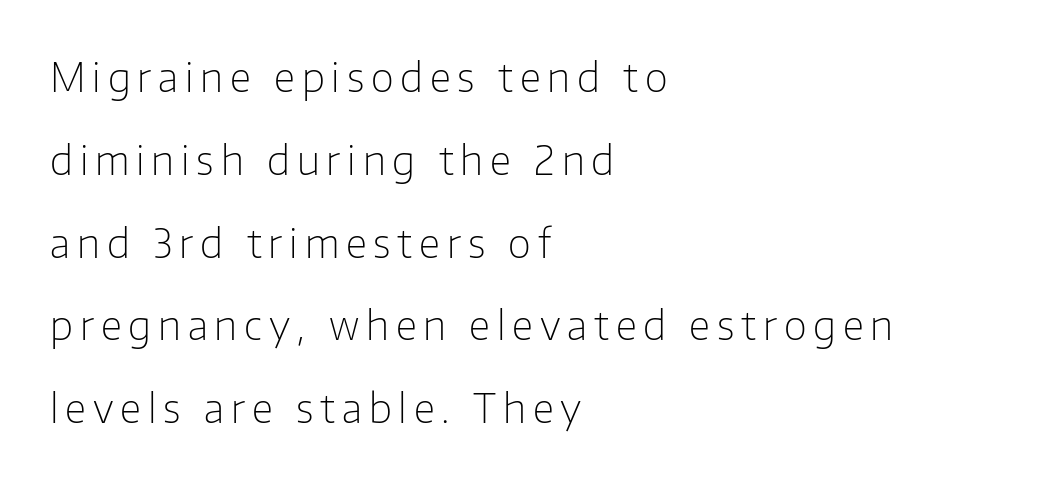
The image shows 40 px light sans-serif type, upright; set left-aligned, loose line spacing (2.07x), not underlined; low stroke contrast and a medium x-height.
